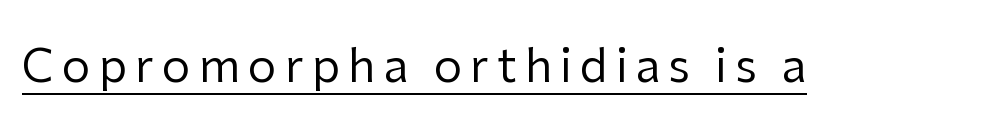
{"serif": "no", "italic": "no", "bold": "no", "weight": "regular", "width": "normal", "stroke_contrast": "low", "x_height": "medium", "monospaced": "no", "underline": "yes", "glyph_px": 45}
